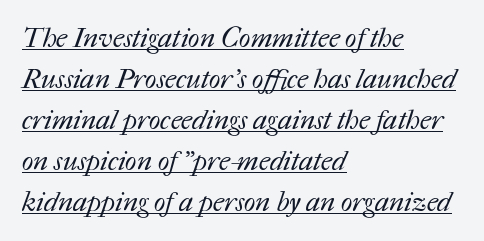
Q: Is the text bold? A: No.
Q: Is the text underlined? A: Yes.
Q: How is the paragraph aligned? A: Left-aligned.
Q: Is the spacing between letters normal or unusually wide? A: Normal.
Q: Is the spacing between lines tight, normal or loose? A: Normal.
